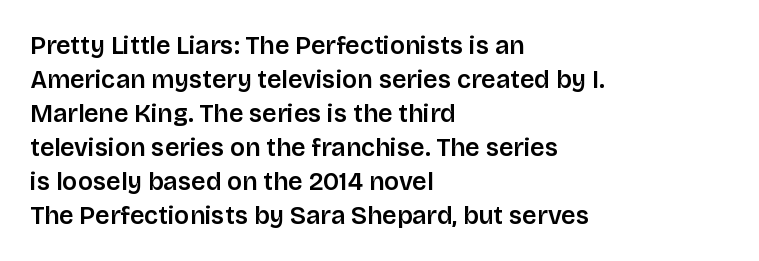
Q: Is the text italic (slanted)? A: No, it is upright.
Q: Is the text underlined? A: No.
Q: How is the paragraph aligned? A: Left-aligned.
Q: Is the spacing between letters normal or unusually wide? A: Normal.
Q: Is the spacing between lines tight, normal or loose? A: Normal.
